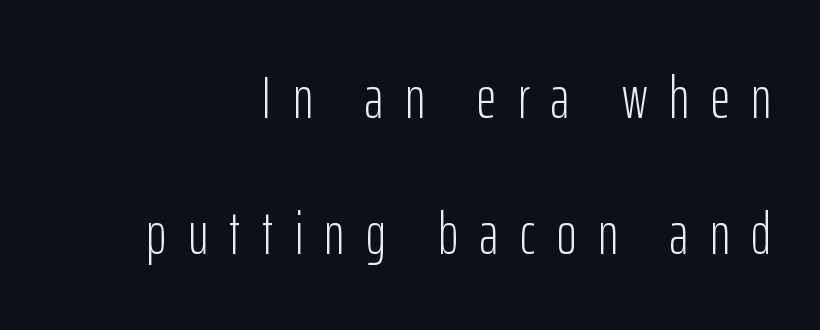
Are there feet on the stems? There aren't — it's a sans. Widely set lines give the paragraph a tall, airy silhouette. The face looks like a standard text weight, possibly lighter. Tracking here is generous; glyphs stand well apart from one another. The letters advance in unequal steps, a hallmark of proportional type. Alignment: flush right.
